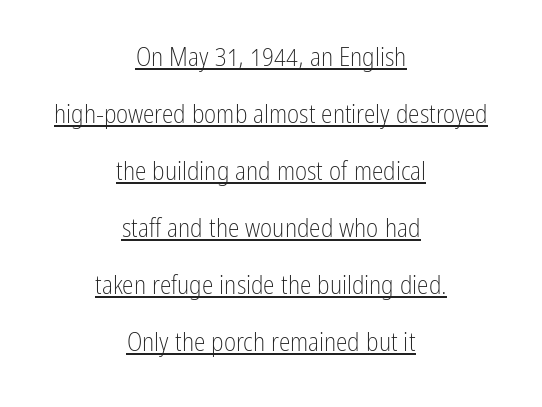
{"italic": "no", "bold": "no", "underline": "yes", "align": "center", "line_spacing": "loose", "line_spacing_ratio": 2.19, "letter_spacing": "normal", "letter_spacing_em": 0.0, "glyph_px": 26}
